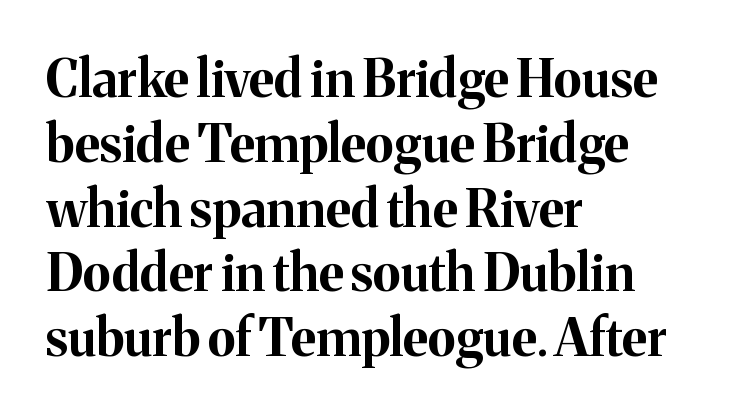
If you drew a ruler down the left edge, every line would touch it. These lines were composed using upright roman letters. Do the characters align in a grid? No, the font is proportional. In terms of leading, this rendering sits right in the middle.
